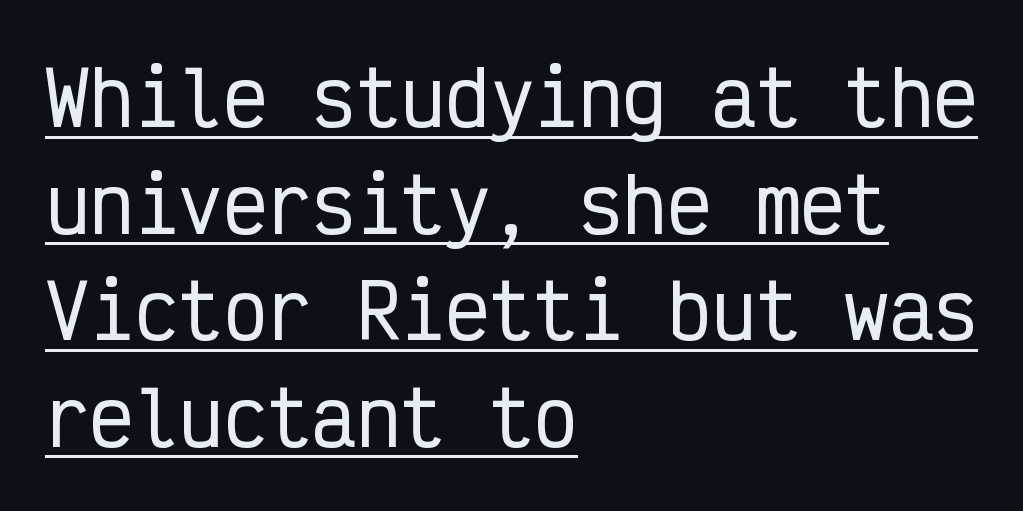
{"serif": "no", "italic": "no", "width": "condensed", "stroke_contrast": "low", "x_height": "medium", "monospaced": "yes", "underline": "yes", "align": "left", "line_spacing": "normal", "line_spacing_ratio": 1.44, "letter_spacing": "normal", "letter_spacing_em": 0.0, "glyph_px": 74}
